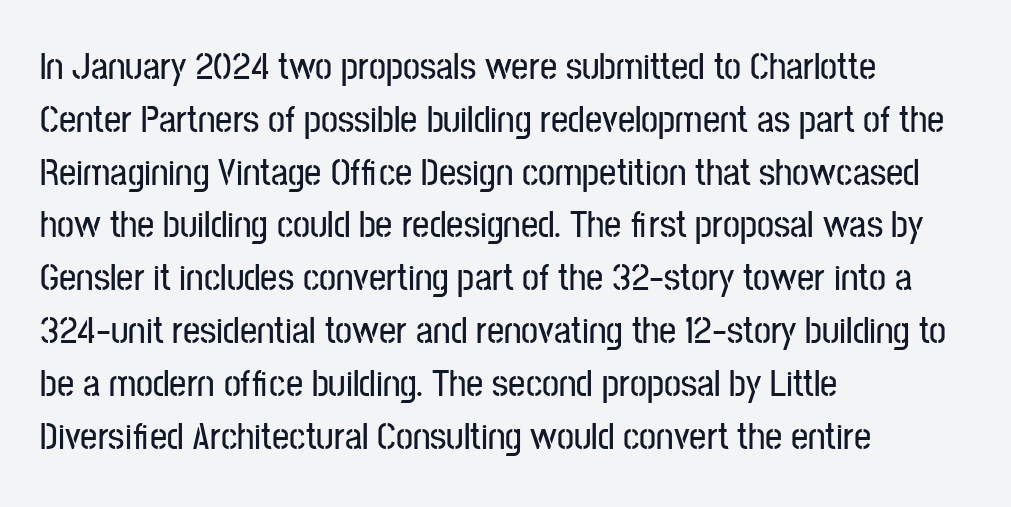
Serif or sans? Sans — the stroke terminals are bare. Observe the ordinary spacing: letters are neighbours, not strangers. Underline: absent. Summary of vertical rhythm: regular, with standard interline spacing. Ascenders rise straight up at ninety degrees.
